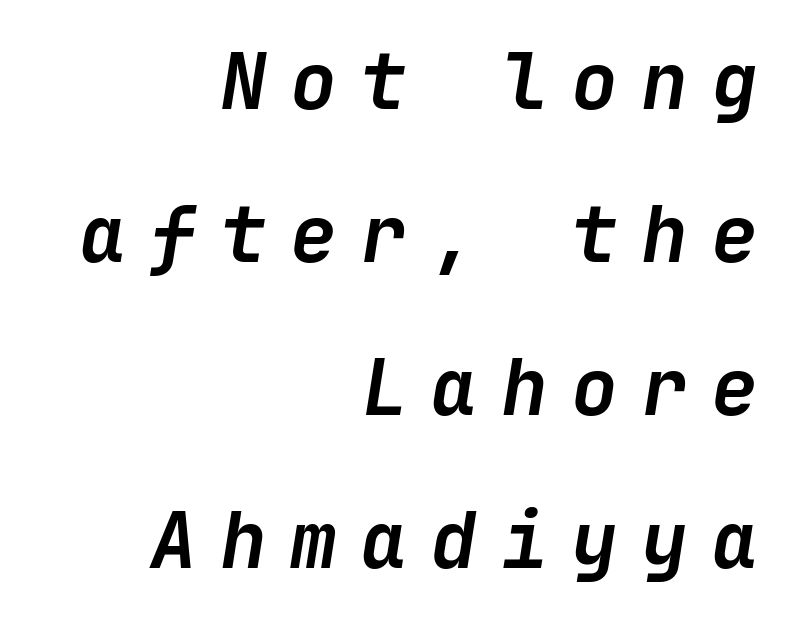
Yep, that's italic — everything's leaning. A full-strength bold gives these letters their thick strokes. Is the letter spacing exaggerated? Yes — the characters are pushed far apart. Vertically, the passage feels expansive, rows floating well apart. Beneath every word, the page is bare.
